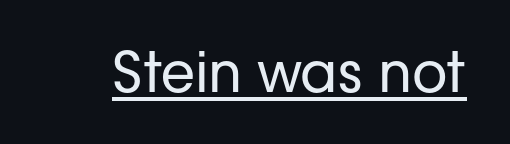
The strokes are not fattened; the text isn't bold. Decoration check: the copy is underlined. This is roman type, the default non-slanted kind. Character widths vary here, with narrow letters taking less room than wide ones. Tracking here is standard; glyphs follow each other at the usual distance. The rendering shows plain stroke endings on the letterforms — a sans-serif design.
